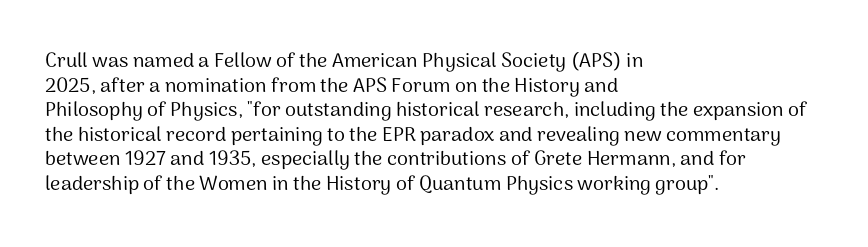
The image shows 20 px text type, upright; set left-aligned, line spacing 1.23x, normal letter spacing, not underlined.
